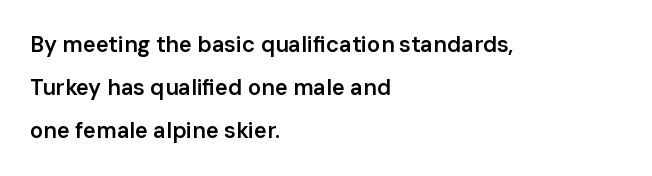
Each new line begins a long way beneath the previous one. Default kerning and tracking; the words read as compact shapes. A roman cut, with each character standing at attention. Summary of weight: moderately heavy, a semibold. This sample is left-justified, so line endings fall wherever the words run out.
